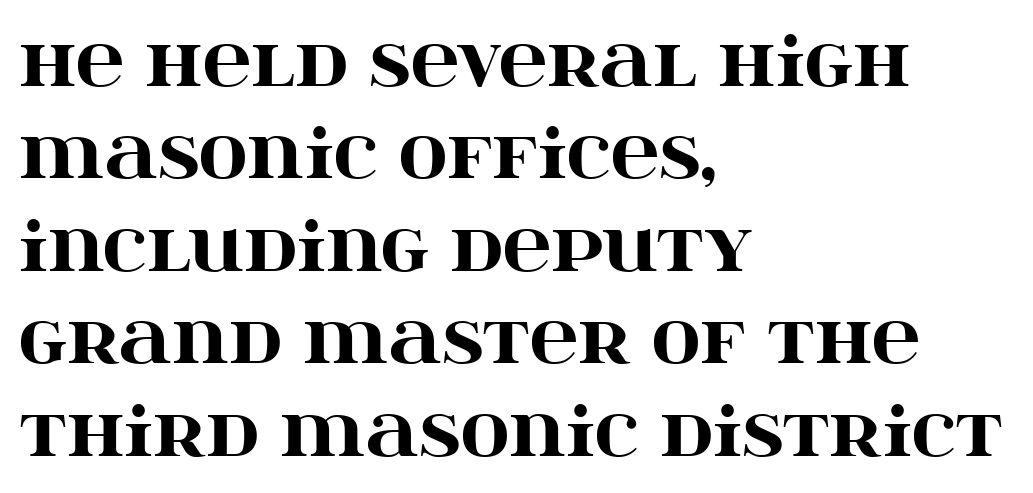
The paragraph shown leans on its left margin. This rendering employs a face with finishing strokes, i.e., a serif. Whoever set this chose a conventional vertical rhythm. Compared with typical body copy, the letter spacing here is the same.
